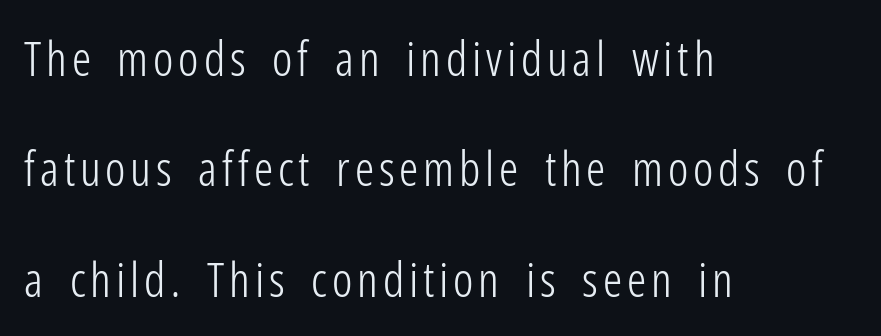
The font is comparable to plain body text, perhaps lighter. Serifs: no, the terminals of the letterforms are clean. In terms of leading, this rendering errs on the spacious side. Italic: no, the glyphs are upright roman.
